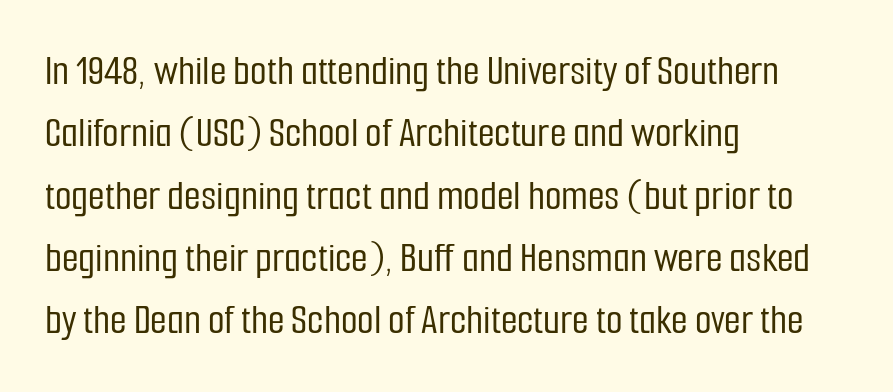
Successive baselines arrive at the customary interval. Quick note: not italic, upright. This rendering uses left alignment, leaving the right contour irregular. The passage shown has conventional tracking throughout. A typesetter would label this face a sans. Here the designer chose a conventional face with non-uniform glyph widths.
